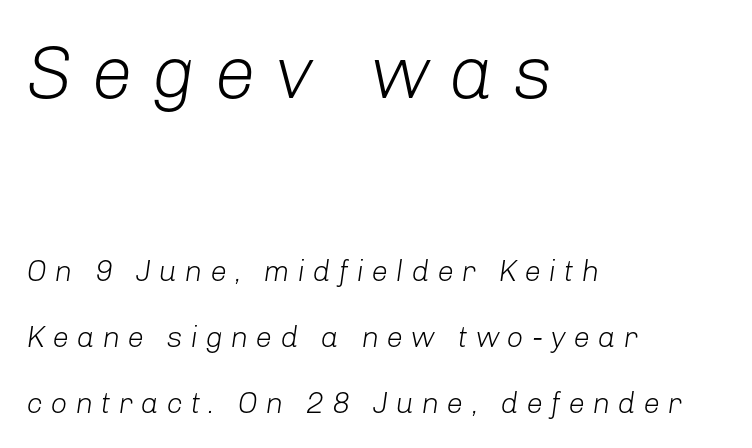
The image shows 75 px light type, italic (leaning right); set left-aligned, loose line spacing (2.2x), unusually wide letter spacing (+0.25 em), not underlined; the first (top) block is 2.5x larger; low stroke contrast and a medium x-height.
